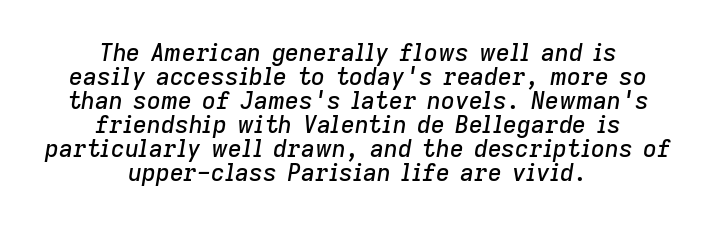
The image shows 24 px text type, italic (leaning right); set centered, tight line spacing (1.0x), normal letter spacing, not underlined.
